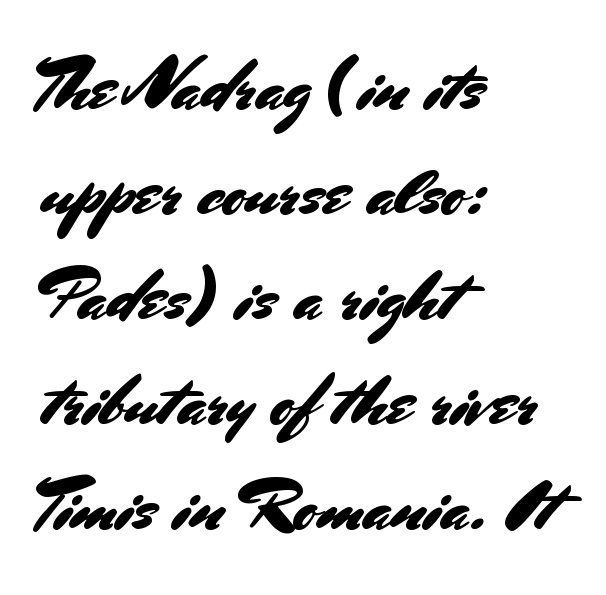
Does extra space separate the letters? No, they use regular spacing. How would I describe the line gaps? Plain and ordinary. Nobody drew a line under any word here. The passage is arranged the way most books set body copy — flush left.
